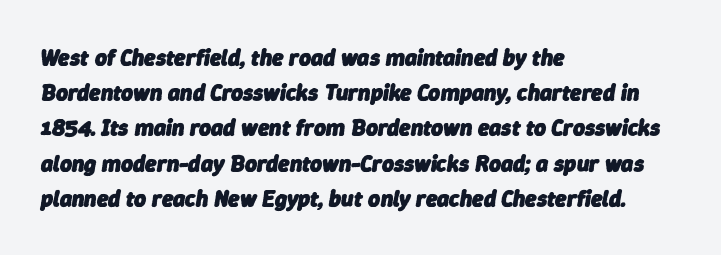
{"italic": "yes", "lean": "right", "slant_degrees": 9, "bold": "yes", "underline": "no", "align": "left", "line_spacing": "normal", "line_spacing_ratio": 1.53, "letter_spacing": "normal", "letter_spacing_em": 0.0, "glyph_px": 23}
